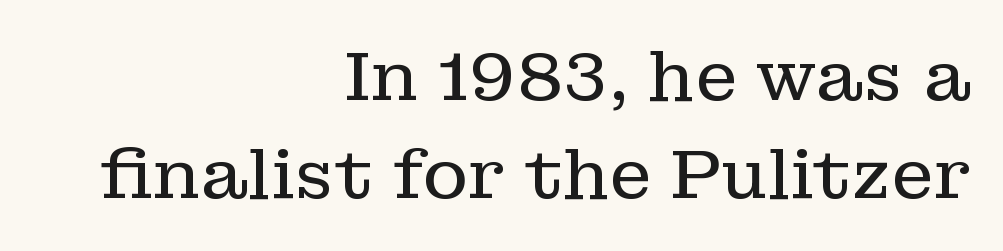
Q: Is the text bold? A: No.
Q: Is the text italic (slanted)? A: No, it is upright.
Q: Is the typeface a serif or a sans-serif typeface? A: Serif.
Q: Is the text underlined? A: No.
Q: How is the paragraph aligned? A: Right-aligned.
Q: Is the spacing between letters normal or unusually wide? A: Normal.
Q: Is the spacing between lines tight, normal or loose? A: Normal.
Q: Width (condensed, normal, or wide)? A: Normal.
Q: Stroke contrast? A: Low.
Q: x-height? A: Medium.
Q: Monospaced? A: No.
